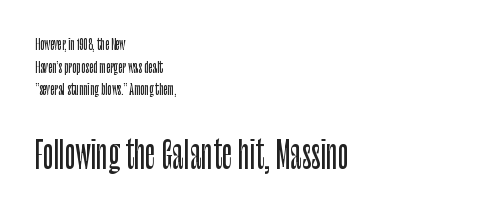
Q: Is the text italic (slanted)? A: No, it is upright.
Q: Is the typeface a serif or a sans-serif typeface? A: Sans-serif.
Q: Is the text underlined? A: No.
Q: How is the paragraph aligned? A: Left-aligned.
Q: Is the spacing between letters normal or unusually wide? A: Normal.
Q: Is the spacing between lines tight, normal or loose? A: Normal.
Q: Which block of text is set in a larger size, the first (top) or the second (bottom)? A: The second (bottom) one.
Q: Width (condensed, normal, or wide)? A: Condensed.
Q: Stroke contrast? A: Low.
Q: x-height? A: Large.
Q: Monospaced? A: No.
